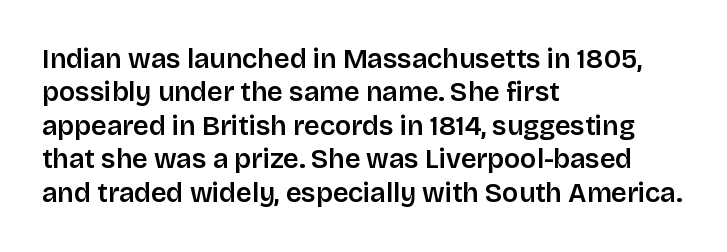
The specimen reads as upright at a glance. The words here are not underlined. Horizontal alignment here is leftward, the default for most running prose. The gaps between neighbouring characters are ordinary and unremarkable.
